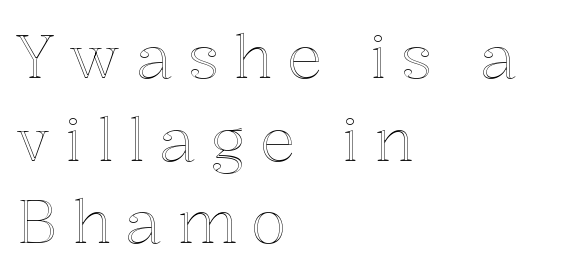
The image shows 59 px text type, upright; set left-aligned, normal line spacing (1.4x), unusually wide letter spacing (+0.25 em), not underlined; a medium x-height.
